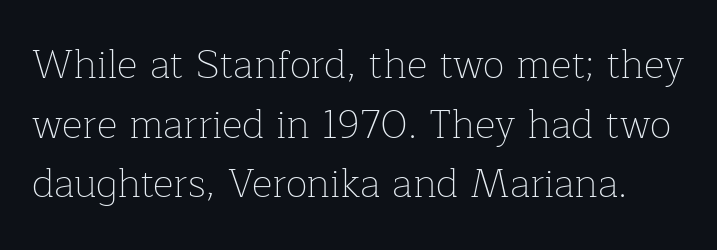
{"serif": "yes", "italic": "no", "bold": "no", "weight": "thin", "width": "normal", "stroke_contrast": "low", "x_height": "medium", "monospaced": "no", "underline": "no", "line_spacing": "normal", "line_spacing_ratio": 1.49, "letter_spacing": "normal", "letter_spacing_em": 0.0, "glyph_px": 40}
